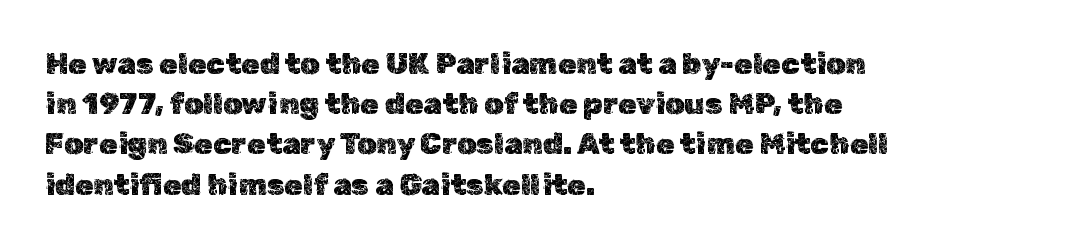
The specimen omits any rule beneath the text block's lines. Line spacing here is normal. Upright lettering throughout. Inter-character spacing is left at the font's built-in metrics. If you drew a ruler down the left edge, every line would touch it.
